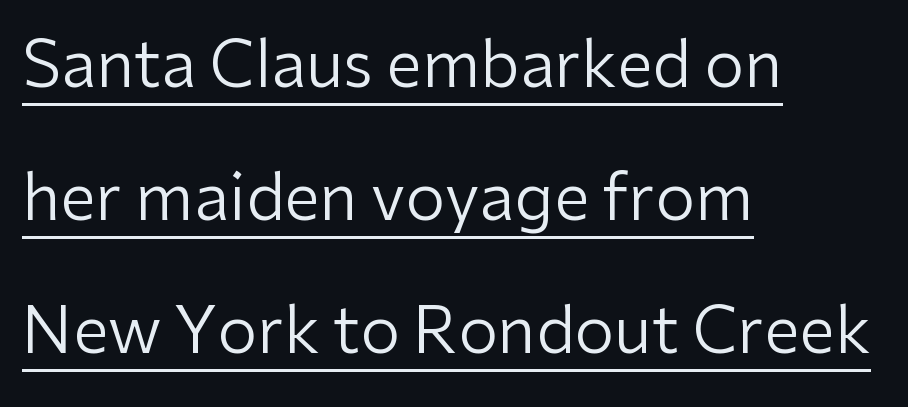
A typesetter would mark this as roman, not italic. This reads as an unemphasized weight, regular at the heaviest. The type is set solid horizontally, with unmodified tracking. Each line starts at the same left margin while the right side varies.
